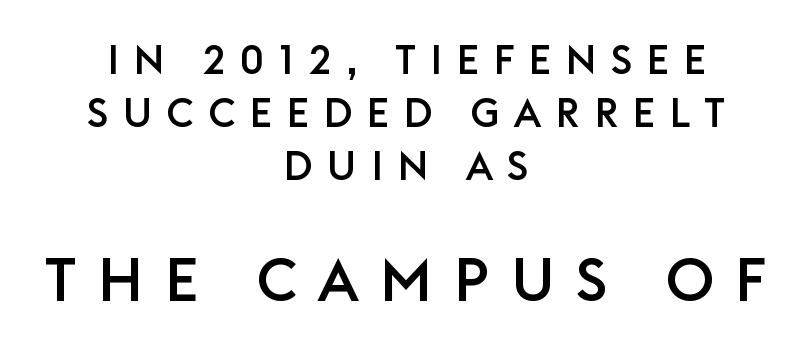
Q: Is the text italic (slanted)? A: No, it is upright.
Q: Is the typeface a serif or a sans-serif typeface? A: Sans-serif.
Q: Is the text underlined? A: No.
Q: How is the paragraph aligned? A: Centered.
Q: Is the spacing between letters normal or unusually wide? A: Unusually wide.
Q: Is the spacing between lines tight, normal or loose? A: Normal.
Q: Which block of text is set in a larger size, the first (top) or the second (bottom)? A: The second (bottom) one.
Q: Width (condensed, normal, or wide)? A: Normal.
Q: Stroke contrast? A: Low.
Q: x-height? A: Large.
Q: Monospaced? A: No.
